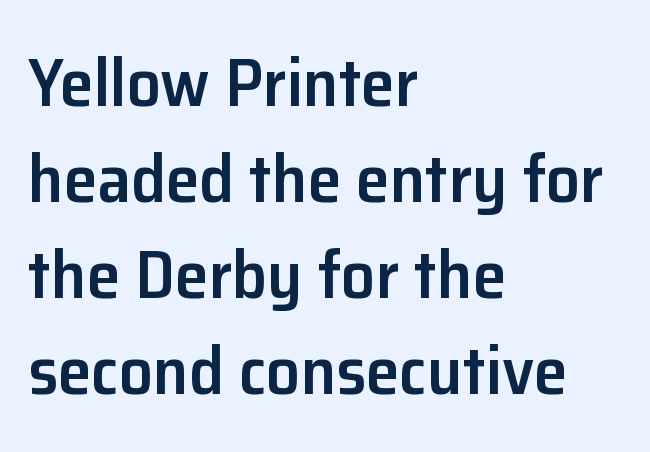
The image shows 68 px semibold sans-serif type, upright; set left-aligned, normal line spacing (1.41x), normal letter spacing, not underlined; low stroke contrast and a medium x-height.
